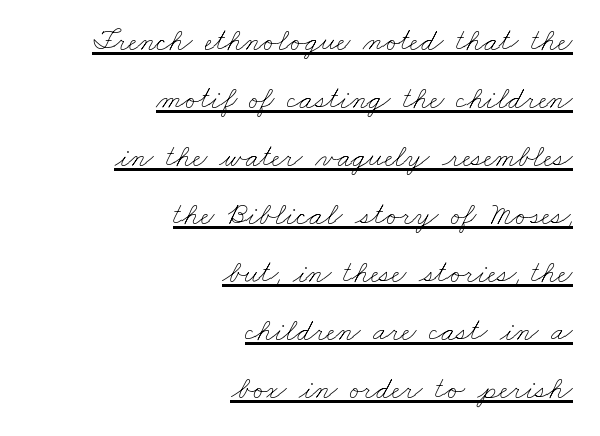
The image shows 31 px thin, wide type; set right-aligned, line spacing 1.87x, normal letter spacing, underlined; low stroke contrast and a small x-height.
